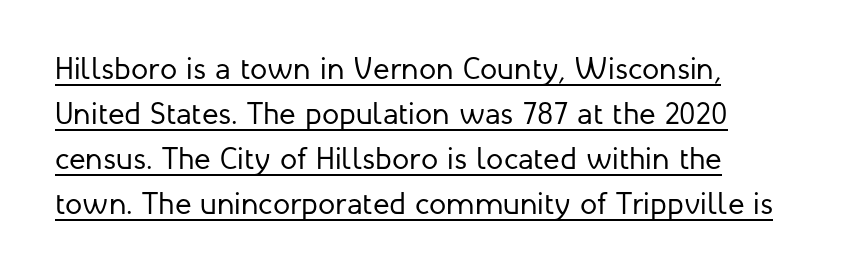
{"serif": "no", "italic": "no", "bold": "no", "weight": "regular", "width": "normal", "stroke_contrast": "low", "x_height": "medium", "monospaced": "no", "underline": "yes", "line_spacing": "normal", "line_spacing_ratio": 1.45, "letter_spacing": "normal", "letter_spacing_em": 0.0, "glyph_px": 31}
